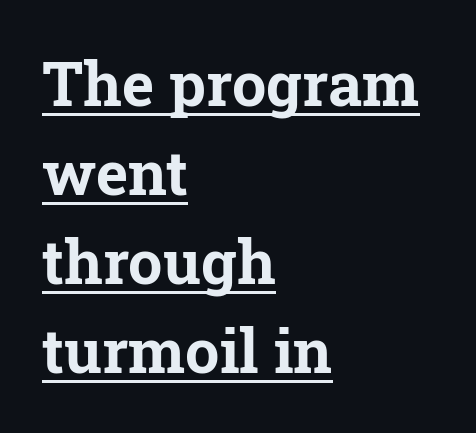
Descenders here cross a horizontal rule under the line. Letter spacing: default. Think of a printed novel: that variable character pitch is what you see here. These lines stack with their left ends in a neat column. The typesetting leans heavy: a genuine bold.
